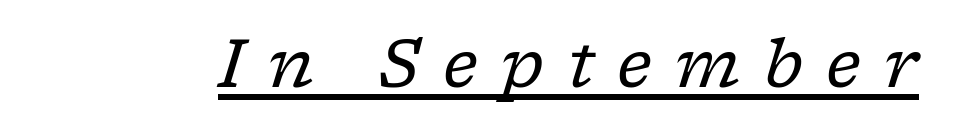
{"serif": "yes", "italic": "yes", "lean": "right", "slant_degrees": 17, "bold": "no", "weight": "regular", "width": "normal", "stroke_contrast": "low", "x_height": "medium", "monospaced": "no", "underline": "yes", "letter_spacing": "wide", "letter_spacing_em": 0.35, "glyph_px": 66}
